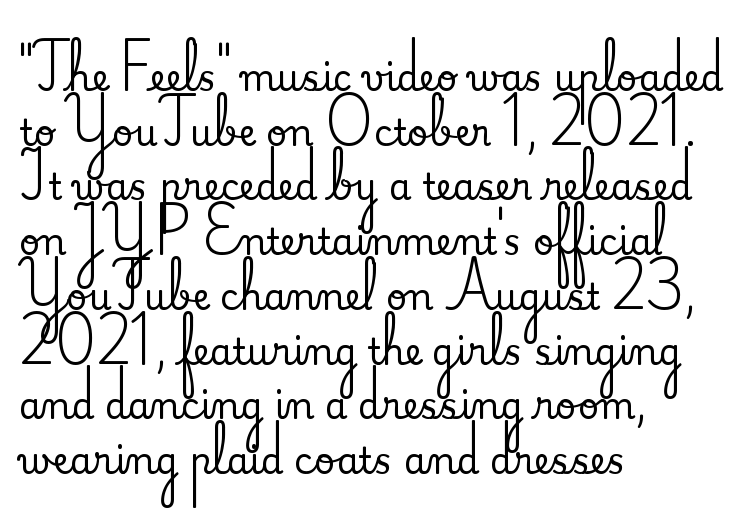
{"serif": "yes", "italic": "no", "width": "normal", "stroke_contrast": "medium", "x_height": "small", "monospaced": "no", "underline": "no", "align": "left", "line_spacing": "normal", "line_spacing_ratio": 1.52, "letter_spacing": "normal", "letter_spacing_em": 0.0, "glyph_px": 36}
